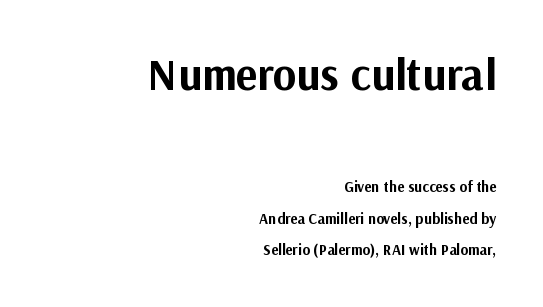
Q: Is the text bold? A: Yes.
Q: Is the text italic (slanted)? A: No, it is upright.
Q: Is the typeface a serif or a sans-serif typeface? A: Sans-serif.
Q: Is the text underlined? A: No.
Q: How is the paragraph aligned? A: Right-aligned.
Q: Is the spacing between letters normal or unusually wide? A: Normal.
Q: Is the spacing between lines tight, normal or loose? A: Loose.
Q: Which block of text is set in a larger size, the first (top) or the second (bottom)? A: The first (top) one.
Q: Width (condensed, normal, or wide)? A: Normal.
Q: Stroke contrast? A: Medium.
Q: x-height? A: Medium.
Q: Monospaced? A: No.
